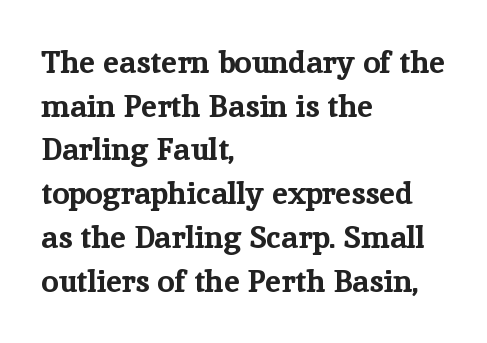
The text was rendered using a seriffed face with decorative stroke endings. The text block is weighted toward the left margin, trailing off unevenly rightward. Italic: no, the glyphs are upright roman. I'd describe the lettering as bold — thick and assertive. Students, note that the glyphs here touch the page at normal intervals.
